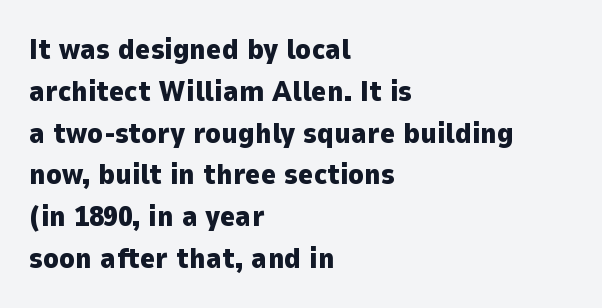
Q: Is the text bold? A: Yes.
Q: Is the text italic (slanted)? A: No, it is upright.
Q: Is the typeface a serif or a sans-serif typeface? A: Sans-serif.
Q: Is the text underlined? A: No.
Q: How is the paragraph aligned? A: Left-aligned.
Q: Is the spacing between letters normal or unusually wide? A: Normal.
Q: Is the spacing between lines tight, normal or loose? A: Normal.
Q: Width (condensed, normal, or wide)? A: Normal.
Q: Stroke contrast? A: Low.
Q: x-height? A: Medium.
Q: Monospaced? A: No.
